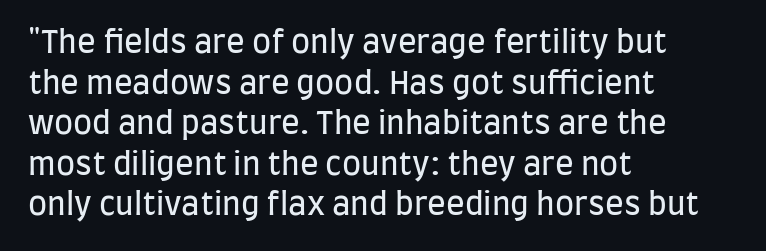
Q: Is the text bold? A: No.
Q: Is the text italic (slanted)? A: No, it is upright.
Q: Is the typeface a serif or a sans-serif typeface? A: Sans-serif.
Q: Is the text underlined? A: No.
Q: How is the paragraph aligned? A: Left-aligned.
Q: Is the spacing between letters normal or unusually wide? A: Normal.
Q: Is the spacing between lines tight, normal or loose? A: Normal.
Q: Width (condensed, normal, or wide)? A: Condensed.
Q: Stroke contrast? A: Low.
Q: x-height? A: Large.
Q: Monospaced? A: No.
